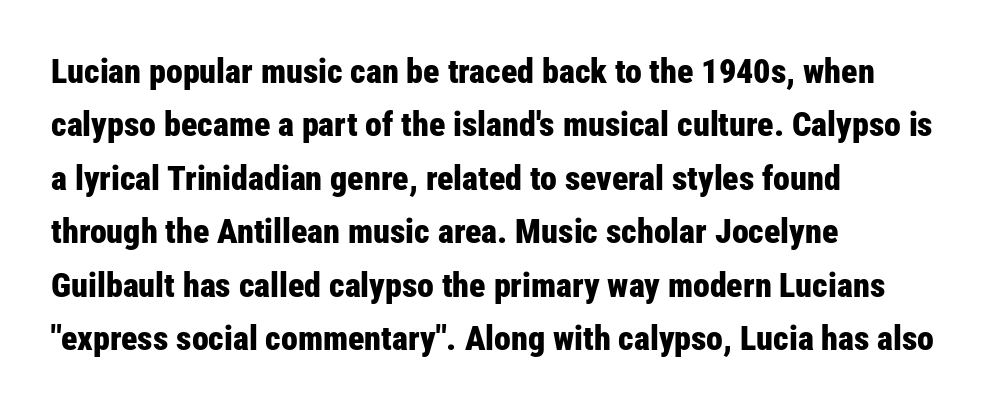
Strong, thick strokes mark this as bold type. The passage shown has conventional tracking throughout. The designer went with a sans here, leaving each stem footless. The gap between lines stays unmarked. Summary of vertical rhythm: regular, with standard interline spacing.
